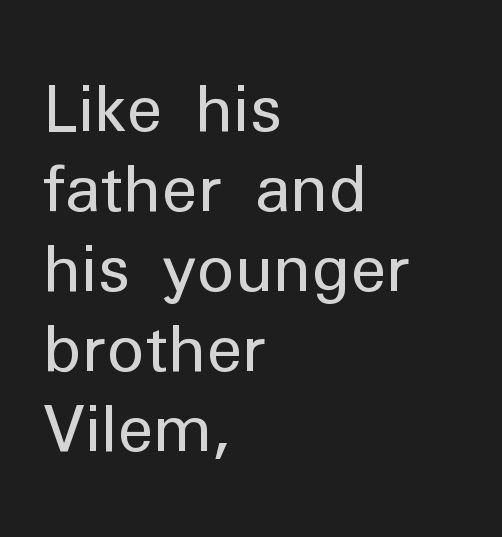
{"serif": "no", "italic": "no", "bold": "no", "weight": "regular", "width": "normal", "stroke_contrast": "low", "x_height": "medium", "monospaced": "no", "underline": "no", "align": "left", "line_spacing": "normal", "line_spacing_ratio": 1.25, "letter_spacing": "normal", "letter_spacing_em": 0.0, "glyph_px": 64}
